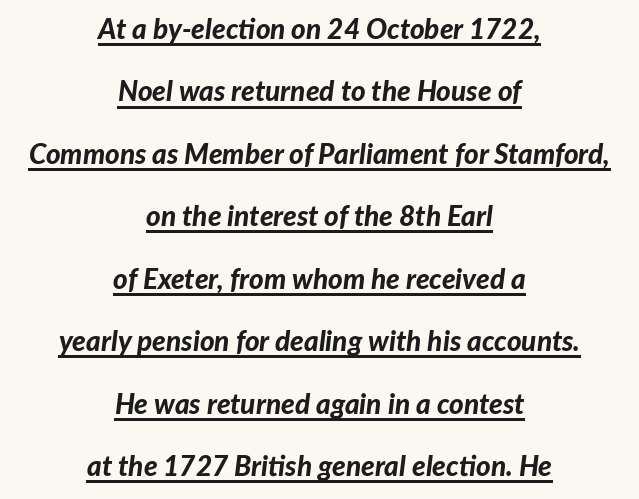
{"italic": "yes", "lean": "right", "slant_degrees": 7, "bold": "yes", "weight": "bold", "width": "normal", "stroke_contrast": "low", "x_height": "medium", "monospaced": "no", "underline": "yes", "align": "center", "line_spacing": "loose", "line_spacing_ratio": 2.23, "letter_spacing": "normal", "letter_spacing_em": 0.0, "glyph_px": 28}
